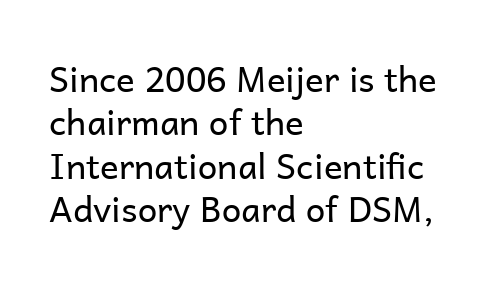
The line texture is even and compact thanks to regular tracking. Notice how the stems are strictly vertical — no italics here. Note: no serifs on the glyphs. Spacing verdict: proportional, widths tailored to each character. Has an underline been added? It has not. The text block is weighted toward the left margin, trailing off unevenly rightward.
